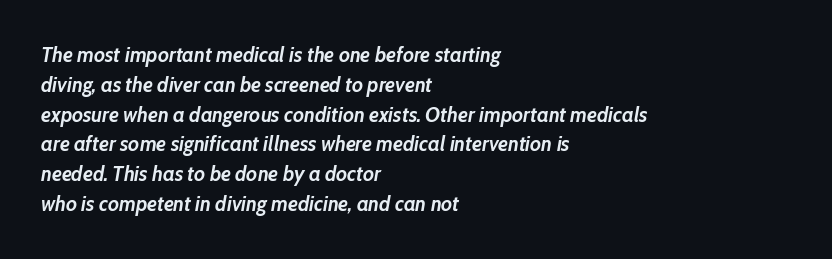
The image shows 21 px bold type, italic (leaning right); set left-aligned, normal line spacing (1.42x), normal letter spacing, not underlined.
